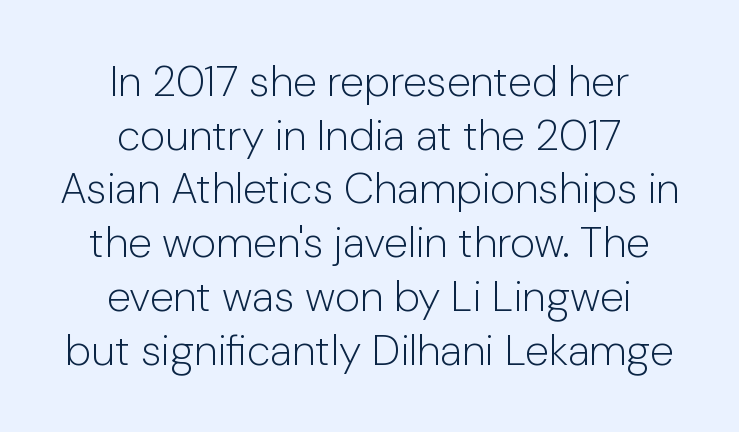
Q: Is the text bold? A: No.
Q: Is the text italic (slanted)? A: No, it is upright.
Q: Is the typeface a serif or a sans-serif typeface? A: Sans-serif.
Q: Is the text underlined? A: No.
Q: How is the paragraph aligned? A: Centered.
Q: Is the spacing between letters normal or unusually wide? A: Normal.
Q: Is the spacing between lines tight, normal or loose? A: Normal.
Q: Width (condensed, normal, or wide)? A: Normal.
Q: Stroke contrast? A: Low.
Q: x-height? A: Medium.
Q: Monospaced? A: No.
